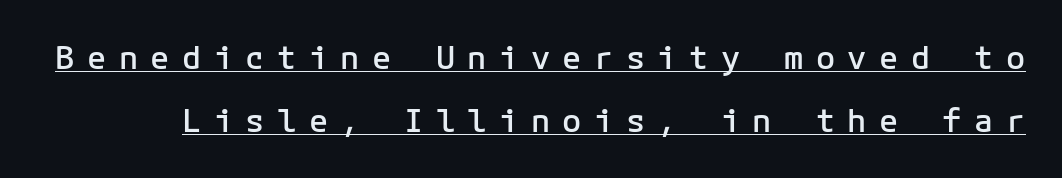
Posture: straight, roman, zero tilt. Glyph-to-glyph distance is far greater than everyday printed text. If you measured baseline to baseline, you'd find a long distance. The rendering uses the underline text-decoration. Fixed-width glyphs throughout — classic coding-font behaviour.
